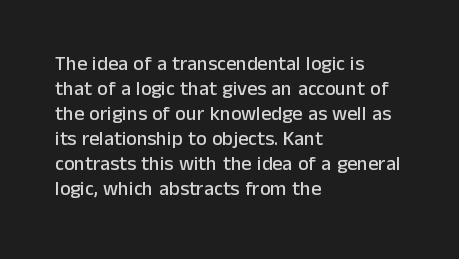
{"italic": "no", "underline": "no", "align": "left", "line_spacing": "normal", "line_spacing_ratio": 1.25, "letter_spacing": "normal", "letter_spacing_em": 0.0, "glyph_px": 20}
